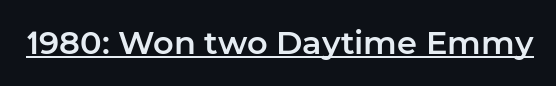
The image shows 32 px sans-serif type, upright; set normal letter spacing, underlined; low stroke contrast and a medium x-height.
